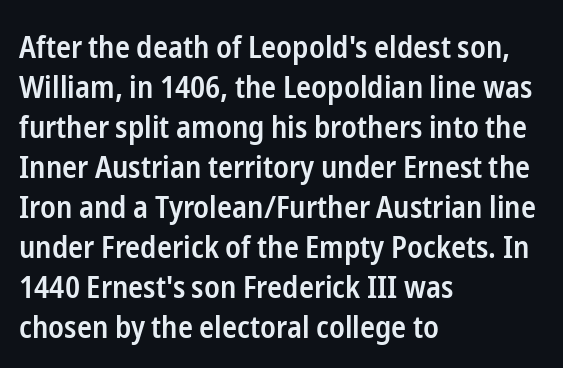
The image shows 31 px semibold, condensed sans-serif type, upright; set left-aligned, normal line spacing (1.29x), normal letter spacing, not underlined; low stroke contrast and a medium x-height.
